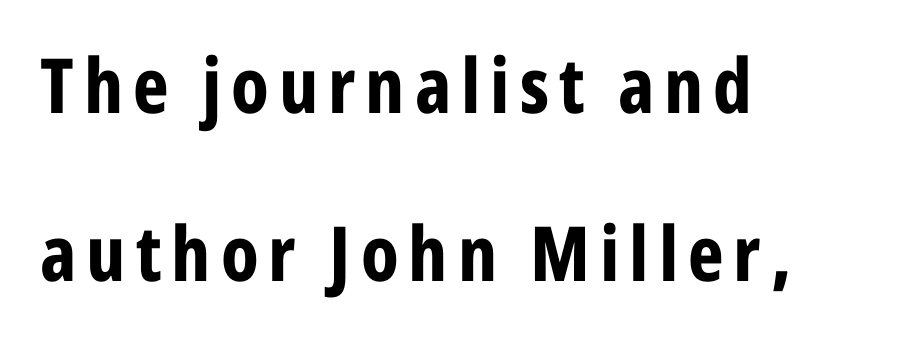
One glance says open: line gaps are wider than usual. Check where the strokes stop: nothing finishes them off — pure sans. Note the varied advance widths — an 'i' is clearly narrower than an 'm'. Glance below the letters and you will spot only blank space.
